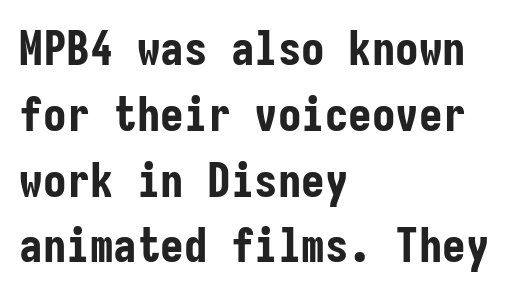
Q: Is the text bold? A: Yes.
Q: Is the text italic (slanted)? A: No, it is upright.
Q: Is the typeface a serif or a sans-serif typeface? A: Sans-serif.
Q: Is the text underlined? A: No.
Q: How is the paragraph aligned? A: Left-aligned.
Q: Is the spacing between letters normal or unusually wide? A: Normal.
Q: Is the spacing between lines tight, normal or loose? A: Normal.
Q: Width (condensed, normal, or wide)? A: Condensed.
Q: Stroke contrast? A: Low.
Q: x-height? A: Medium.
Q: Monospaced? A: Yes.
